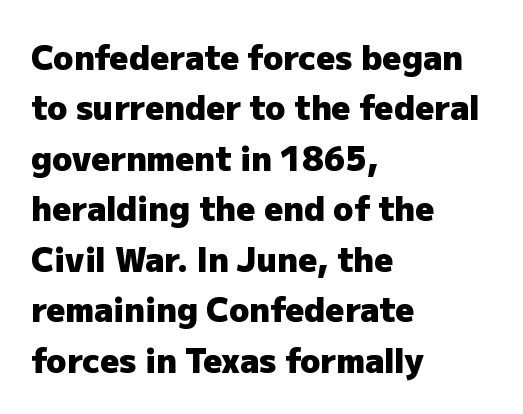
{"serif": "no", "italic": "no", "bold": "yes", "weight": "heavy", "width": "normal", "stroke_contrast": "low", "x_height": "medium", "monospaced": "no", "underline": "no", "align": "left", "line_spacing": "normal", "line_spacing_ratio": 1.53, "letter_spacing": "normal", "letter_spacing_em": 0.0, "glyph_px": 33}
